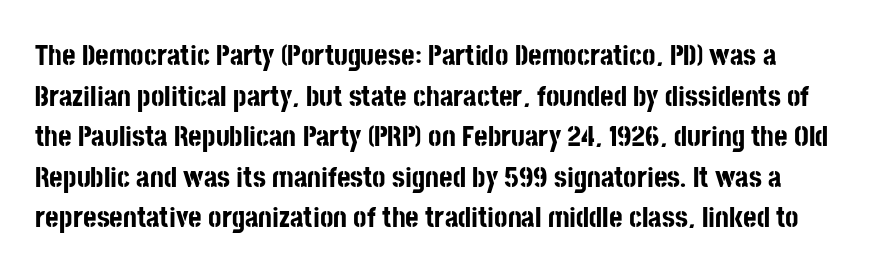
{"serif": "no", "italic": "no", "bold": "yes", "weight": "bold", "width": "condensed", "stroke_contrast": "low", "x_height": "large", "monospaced": "no", "underline": "no", "line_spacing": "normal", "line_spacing_ratio": 1.4, "letter_spacing": "normal", "letter_spacing_em": 0.0, "glyph_px": 29}
